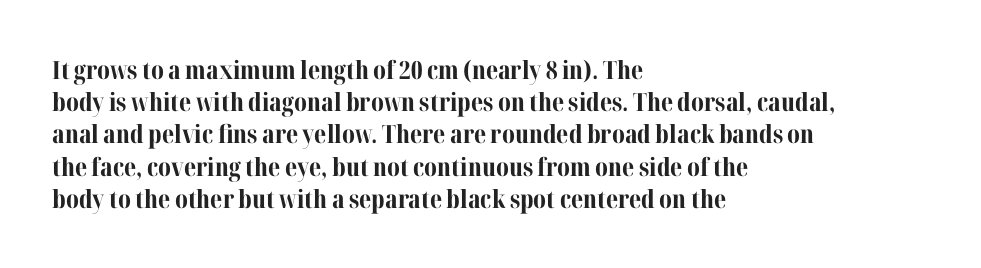
The lines sit at an ordinary, default distance from one another. Italic? Not at all — the glyphs are vertical. This rendering leaves character spacing at its baseline value. A student would call this left alignment; a typographer would say flush left, rag right.
